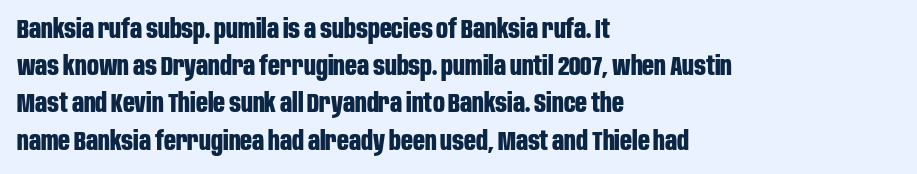
The image shows 26 px bold type, upright; set left-aligned, normal line spacing (1.43x), normal letter spacing, not underlined.
